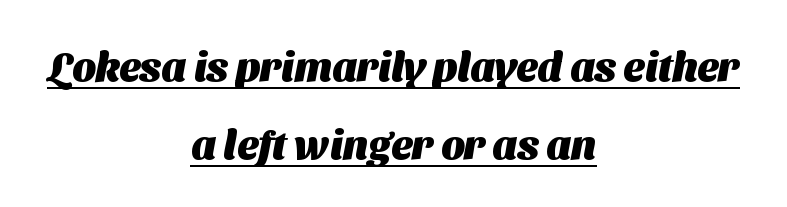
The image shows 41 px heavy sans-serif type; set centered, loose line spacing (1.91x), normal letter spacing, underlined; medium stroke contrast and a medium x-height.
